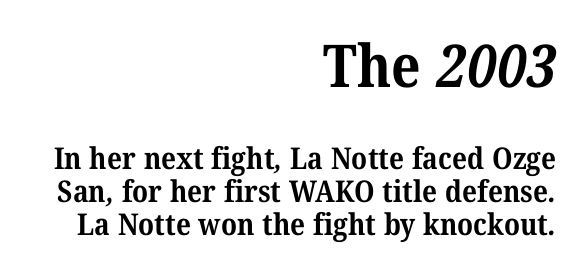
This rendering uses right alignment, leaving the left contour irregular. As a designer I'd log this as weight 700, bold. Are there feet on the stems? There are — it's a serif. Descenders are the only things crossing below the line. Reading top to bottom, the characters get smaller at the block break. Default kerning and tracking; the words read as compact shapes.
